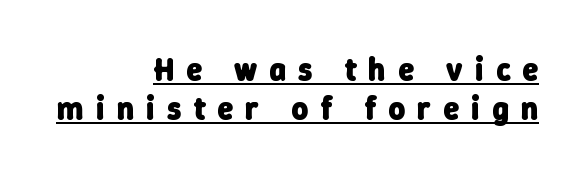
The image shows 32 px heavy sans-serif type; set right-aligned, line spacing 1.21x, unusually wide letter spacing (+0.38 em), underlined; low stroke contrast and a medium x-height.
